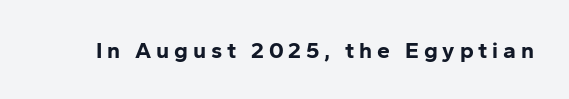
{"italic": "no", "bold": "yes", "underline": "no", "letter_spacing": "wide", "letter_spacing_em": 0.21, "glyph_px": 23}
